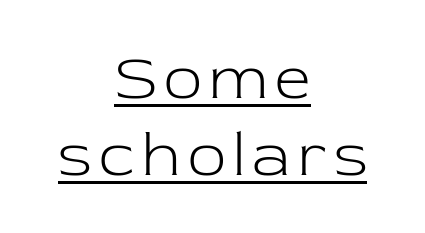
{"serif": "yes", "italic": "no", "bold": "no", "weight": "light", "width": "normal", "stroke_contrast": "low", "x_height": "medium", "monospaced": "no", "underline": "yes", "align": "center", "line_spacing_ratio": 1.22, "glyph_px": 63}
